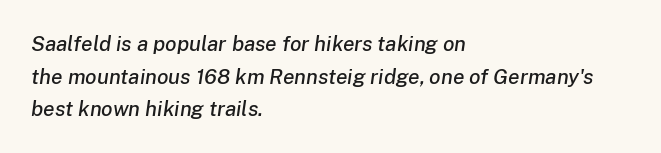
The image shows 21 px text type, italic (leaning right); set left-aligned, normal line spacing (1.55x), normal letter spacing, not underlined.
